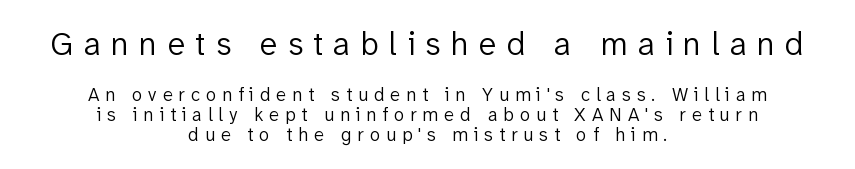
Q: Is the text bold? A: No.
Q: Is the text italic (slanted)? A: No, it is upright.
Q: Is the typeface a serif or a sans-serif typeface? A: Sans-serif.
Q: Is the text underlined? A: No.
Q: How is the paragraph aligned? A: Centered.
Q: Is the spacing between letters normal or unusually wide? A: Unusually wide.
Q: Is the spacing between lines tight, normal or loose? A: Tight.
Q: Which block of text is set in a larger size, the first (top) or the second (bottom)? A: The first (top) one.
Q: Width (condensed, normal, or wide)? A: Normal.
Q: Stroke contrast? A: Low.
Q: x-height? A: Medium.
Q: Monospaced? A: No.
